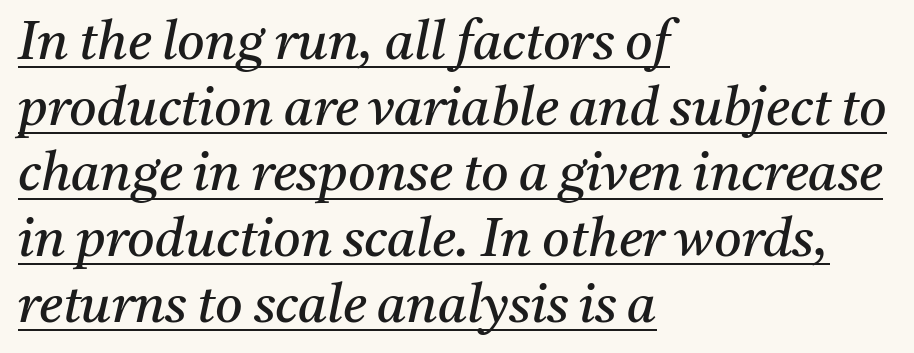
{"serif": "yes", "italic": "yes", "lean": "right", "slant_degrees": 11, "bold": "no", "weight": "regular", "width": "normal", "stroke_contrast": "medium", "x_height": "medium", "monospaced": "no", "underline": "yes", "align": "left", "line_spacing_ratio": 1.24, "letter_spacing": "normal", "letter_spacing_em": 0.0, "glyph_px": 53}
